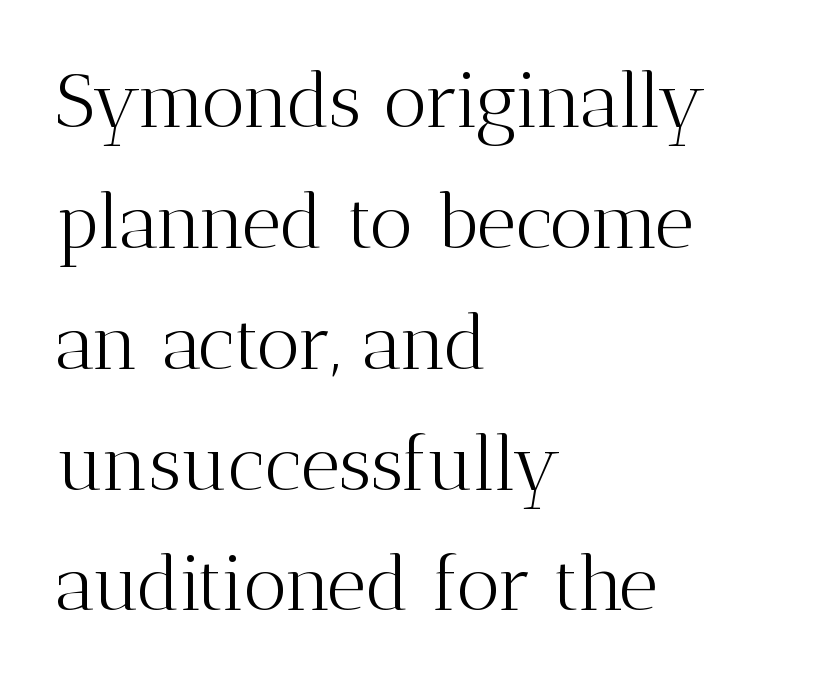
The image shows 76 px light serif type, upright; set left-aligned, normal line spacing (1.59x), normal letter spacing, not underlined; medium stroke contrast and a medium x-height.
